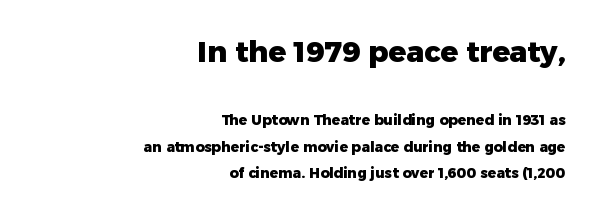
Q: Is the text bold? A: Yes.
Q: Is the text italic (slanted)? A: No, it is upright.
Q: Is the typeface a serif or a sans-serif typeface? A: Sans-serif.
Q: Is the text underlined? A: No.
Q: How is the paragraph aligned? A: Right-aligned.
Q: Is the spacing between letters normal or unusually wide? A: Normal.
Q: Is the spacing between lines tight, normal or loose? A: Loose.
Q: Which block of text is set in a larger size, the first (top) or the second (bottom)? A: The first (top) one.
Q: Width (condensed, normal, or wide)? A: Normal.
Q: Stroke contrast? A: Low.
Q: x-height? A: Medium.
Q: Monospaced? A: No.
